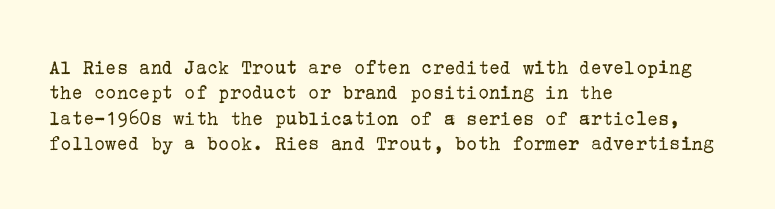
{"italic": "no", "bold": "no", "underline": "no", "align": "left", "line_spacing_ratio": 1.21, "letter_spacing": "normal", "letter_spacing_em": 0.0, "glyph_px": 21}
